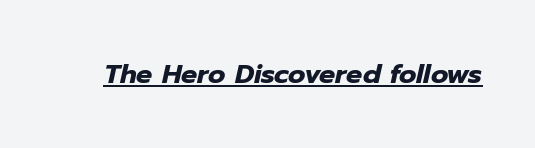
The image shows 27 px bold type, italic (leaning right); set normal letter spacing, underlined.
